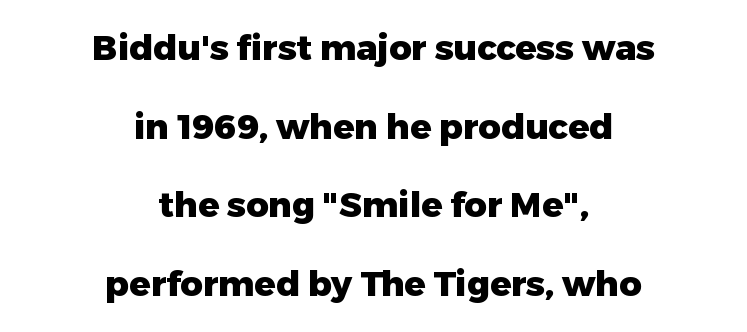
Q: Is the text bold? A: Yes.
Q: Is the text italic (slanted)? A: No, it is upright.
Q: Is the typeface a serif or a sans-serif typeface? A: Sans-serif.
Q: Is the text underlined? A: No.
Q: How is the paragraph aligned? A: Centered.
Q: Is the spacing between letters normal or unusually wide? A: Normal.
Q: Is the spacing between lines tight, normal or loose? A: Loose.
Q: Width (condensed, normal, or wide)? A: Normal.
Q: Stroke contrast? A: Low.
Q: x-height? A: Medium.
Q: Monospaced? A: No.
